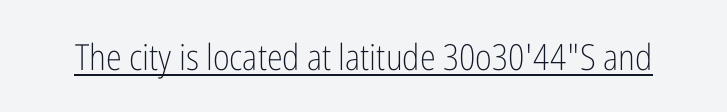
{"serif": "no", "italic": "no", "bold": "no", "weight": "light", "width": "condensed", "stroke_contrast": "low", "x_height": "medium", "monospaced": "no", "underline": "yes", "letter_spacing": "normal", "letter_spacing_em": 0.0, "glyph_px": 36}
